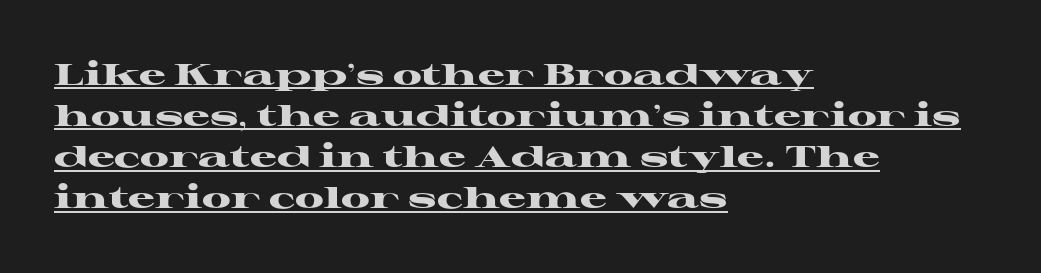
{"serif": "yes", "italic": "no", "bold": "yes", "weight": "heavy", "width": "wide", "stroke_contrast": "high", "x_height": "medium", "monospaced": "no", "underline": "yes", "align": "left", "line_spacing": "normal", "line_spacing_ratio": 1.37, "letter_spacing": "normal", "letter_spacing_em": 0.0, "glyph_px": 30}
